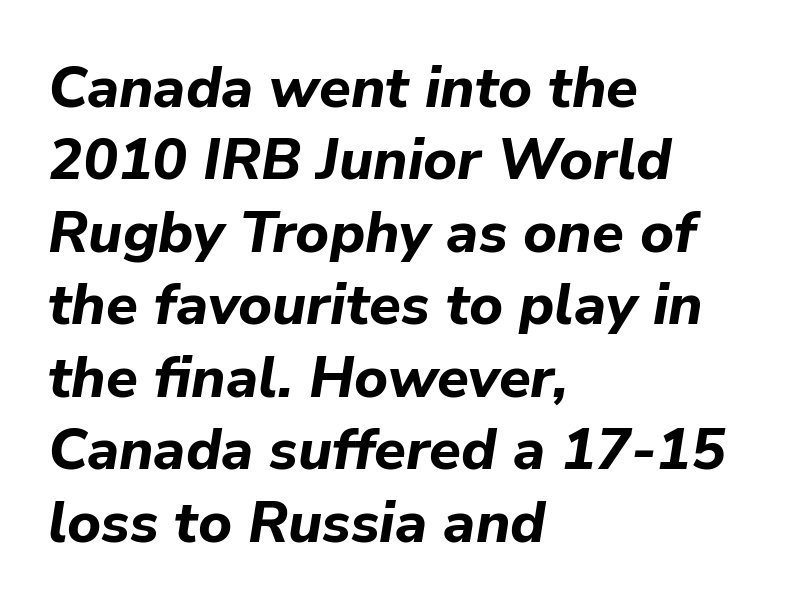
Between one letter and the next there's only the usual sliver of space. Underlining? Definitely not there. A typesetter would call this proportional, since set widths differ per character. These lines carry a lot of weight — the face is fully bold.
